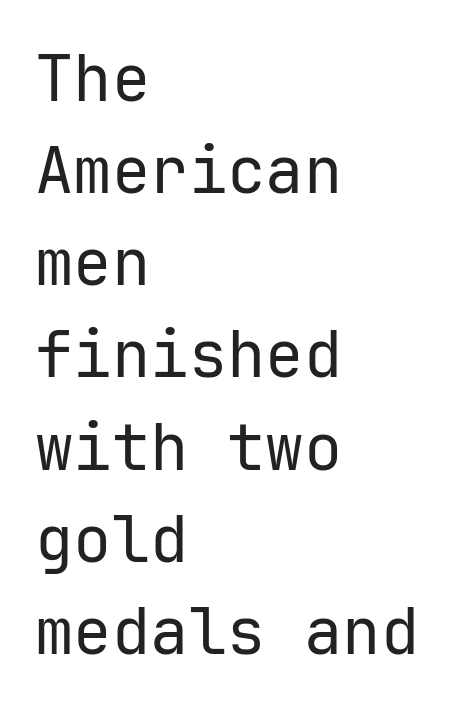
{"serif": "no", "italic": "no", "bold": "no", "weight": "regular", "width": "normal", "stroke_contrast": "low", "x_height": "medium", "underline": "no", "align": "left", "line_spacing": "normal", "line_spacing_ratio": 1.44, "letter_spacing": "normal", "letter_spacing_em": 0.0, "glyph_px": 64}
